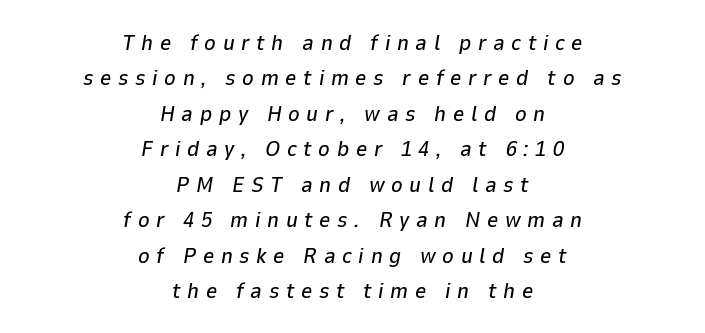
Q: Is the text italic (slanted)? A: Yes, it leans right by about 9 degrees.
Q: Is the text underlined? A: No.
Q: How is the paragraph aligned? A: Centered.
Q: Is the spacing between letters normal or unusually wide? A: Unusually wide.
Q: Is the spacing between lines tight, normal or loose? A: Normal.
